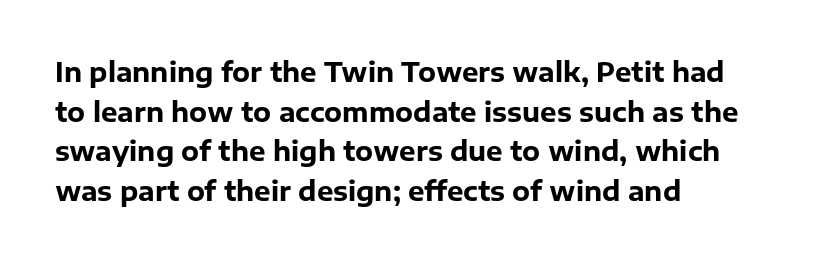
The image shows 26 px bold type, upright; set left-aligned, normal line spacing (1.52x), normal letter spacing, not underlined.
